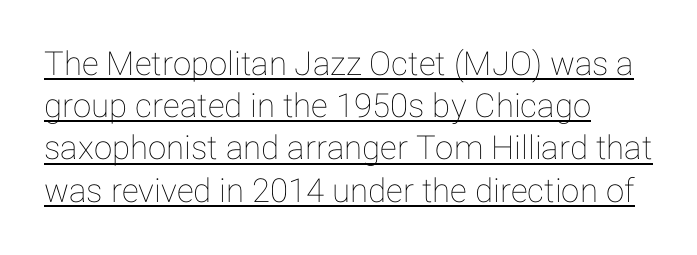
The face used here is proportionally spaced, like ordinary book or web type. Ordinary non-slanted type is in use. Short and long lines alike share a common starting point at left. Every word sits above its own underline.
